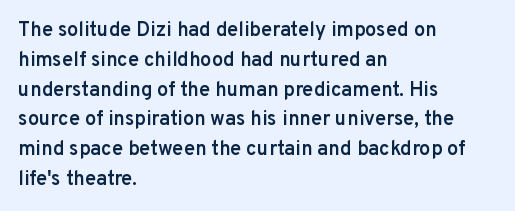
The image shows 20 px text type, upright; set left-aligned, normal line spacing (1.49x), normal letter spacing, not underlined.
